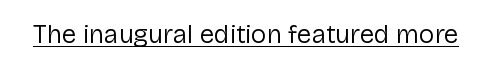
The image shows 26 px text type, upright; set normal letter spacing, underlined.
